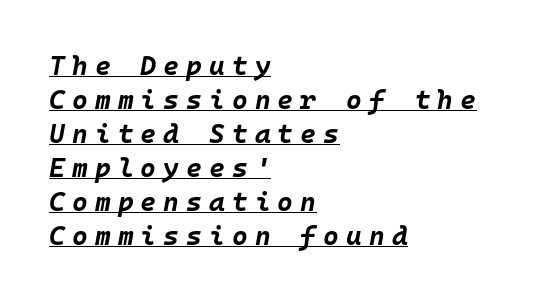
Q: Is the text bold? A: Yes.
Q: Is the text italic (slanted)? A: Yes, it leans right by about 10 degrees.
Q: Is the text underlined? A: Yes.
Q: How is the paragraph aligned? A: Left-aligned.
Q: Is the spacing between letters normal or unusually wide? A: Unusually wide.
Q: Is the spacing between lines tight, normal or loose? A: Normal.
